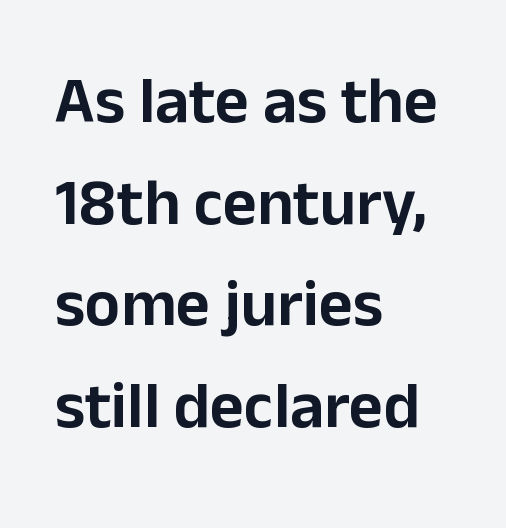
The image shows 66 px sans-serif type, upright; set left-aligned, normal line spacing (1.54x), normal letter spacing, not underlined; low stroke contrast and a medium x-height.
